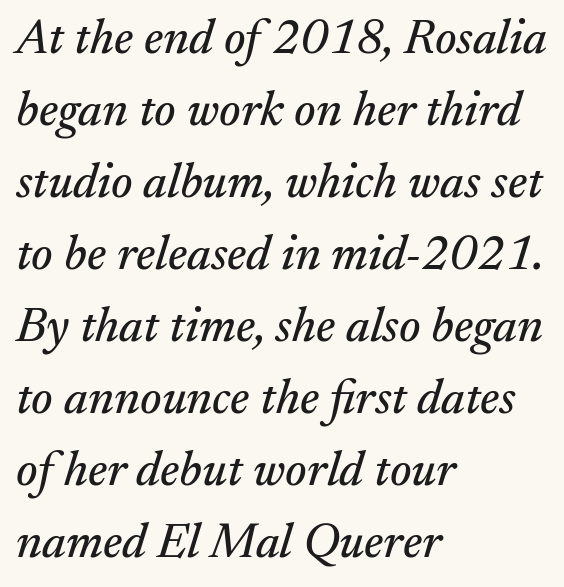
The image shows 49 px serif type, italic (leaning right); set left-aligned, normal line spacing (1.47x), normal letter spacing, not underlined; medium stroke contrast and a small x-height.
